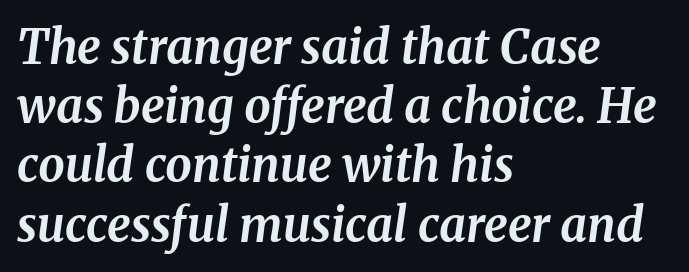
Q: Is the text bold? A: Yes.
Q: Is the text italic (slanted)? A: Yes, it leans right by about 8 degrees.
Q: Is the typeface a serif or a sans-serif typeface? A: Serif.
Q: Is the text underlined? A: No.
Q: How is the paragraph aligned? A: Left-aligned.
Q: Is the spacing between letters normal or unusually wide? A: Normal.
Q: Is the spacing between lines tight, normal or loose? A: Normal.
Q: Width (condensed, normal, or wide)? A: Normal.
Q: Stroke contrast? A: Medium.
Q: x-height? A: Medium.
Q: Monospaced? A: No.
